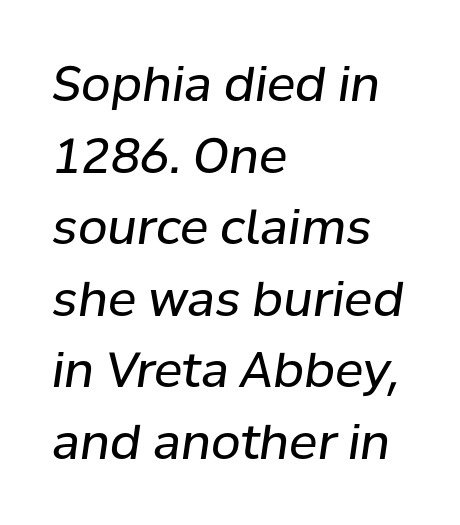
Q: Is the text bold? A: No.
Q: Is the text italic (slanted)? A: Yes, it leans right by about 8 degrees.
Q: Is the text underlined? A: No.
Q: How is the paragraph aligned? A: Left-aligned.
Q: Is the spacing between letters normal or unusually wide? A: Normal.
Q: Is the spacing between lines tight, normal or loose? A: Normal.
Q: Width (condensed, normal, or wide)? A: Normal.
Q: Stroke contrast? A: Low.
Q: x-height? A: Medium.
Q: Monospaced? A: No.
